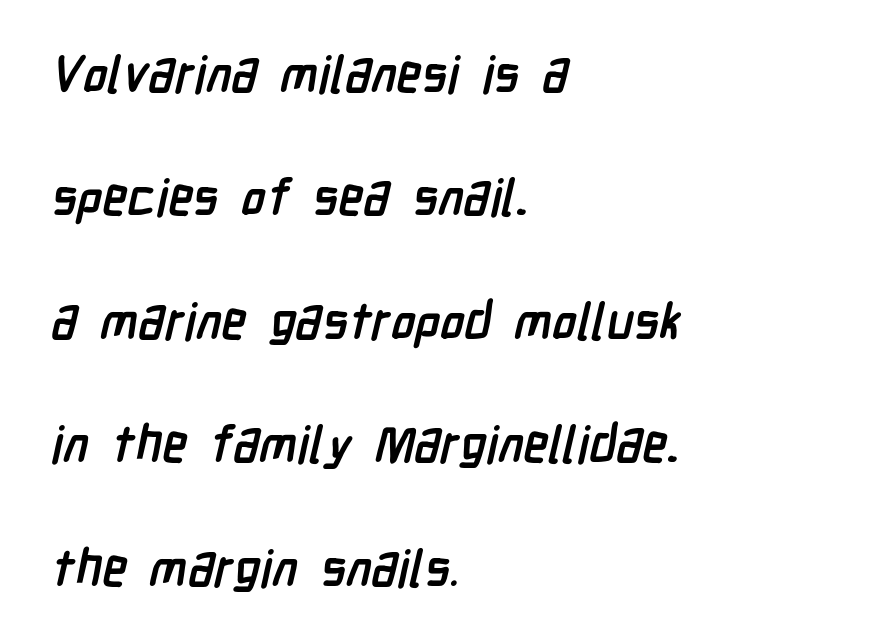
Summary of weight: heavy, a full bold. What kind of face is this? One without serifs — a sans. A typesetter would call this proportional, since set widths differ per character. Does the leading feel generous? Absolutely, it's lavish. Glance below the letters and you will spot only blank space. This sample uses plain, unmodified letter spacing.
